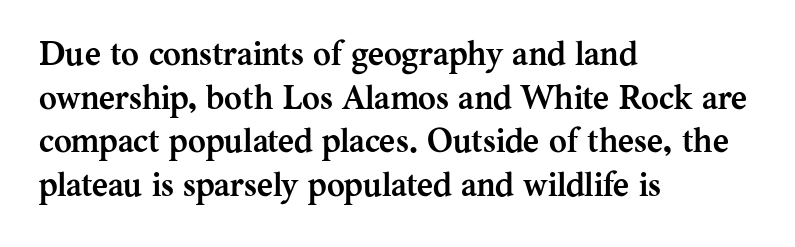
The image shows 34 px semibold serif type, upright; set left-aligned, normal line spacing (1.28x), normal letter spacing, not underlined; medium stroke contrast and a medium x-height.
